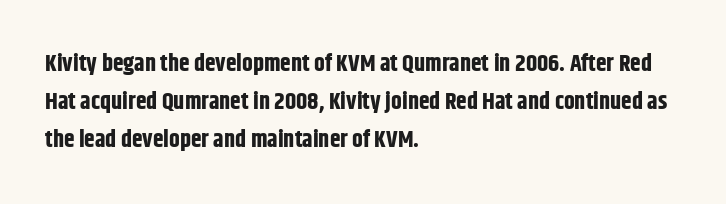
{"italic": "no", "bold": "yes", "underline": "no", "align": "left", "line_spacing": "normal", "line_spacing_ratio": 1.58, "letter_spacing": "normal", "letter_spacing_em": 0.0, "glyph_px": 24}
